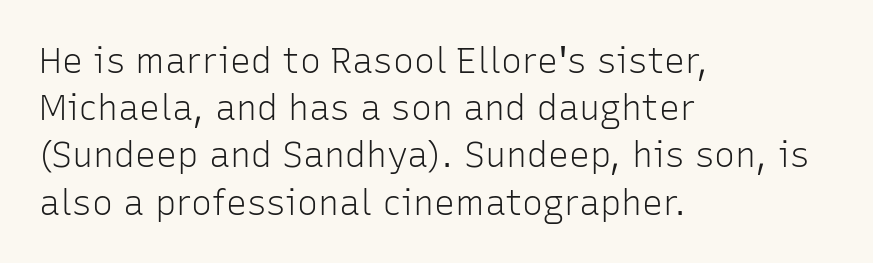
Q: Is the text bold? A: No.
Q: Is the text italic (slanted)? A: No, it is upright.
Q: Is the typeface a serif or a sans-serif typeface? A: Sans-serif.
Q: Is the text underlined? A: No.
Q: How is the paragraph aligned? A: Left-aligned.
Q: Is the spacing between letters normal or unusually wide? A: Normal.
Q: Is the spacing between lines tight, normal or loose? A: Normal.
Q: Width (condensed, normal, or wide)? A: Normal.
Q: Stroke contrast? A: Low.
Q: x-height? A: Medium.
Q: Monospaced? A: No.
